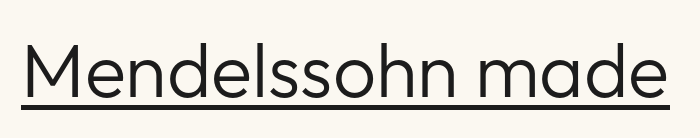
Q: Is the text bold? A: No.
Q: Is the text italic (slanted)? A: No, it is upright.
Q: Is the typeface a serif or a sans-serif typeface? A: Sans-serif.
Q: Is the text underlined? A: Yes.
Q: Is the spacing between letters normal or unusually wide? A: Normal.
Q: Width (condensed, normal, or wide)? A: Normal.
Q: Stroke contrast? A: Low.
Q: x-height? A: Medium.
Q: Monospaced? A: No.
